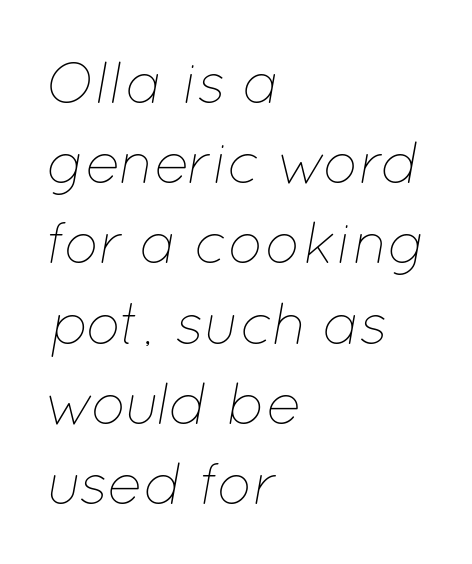
{"italic": "yes", "lean": "right", "slant_degrees": 12, "bold": "no", "weight": "thin", "width": "normal", "stroke_contrast": "low", "x_height": "medium", "monospaced": "no", "underline": "no", "align": "left", "line_spacing": "normal", "line_spacing_ratio": 1.36, "letter_spacing": "normal", "letter_spacing_em": 0.0, "glyph_px": 59}
